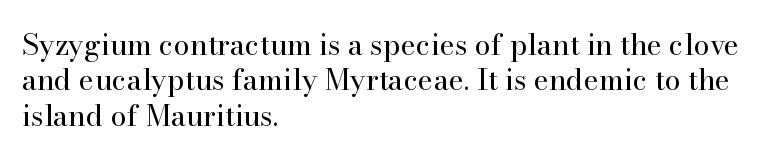
{"serif": "yes", "italic": "no", "bold": "no", "weight": "regular", "width": "normal", "stroke_contrast": "high", "x_height": "small", "monospaced": "no", "underline": "no", "align": "left", "line_spacing_ratio": 1.22, "letter_spacing": "normal", "letter_spacing_em": 0.0, "glyph_px": 29}
